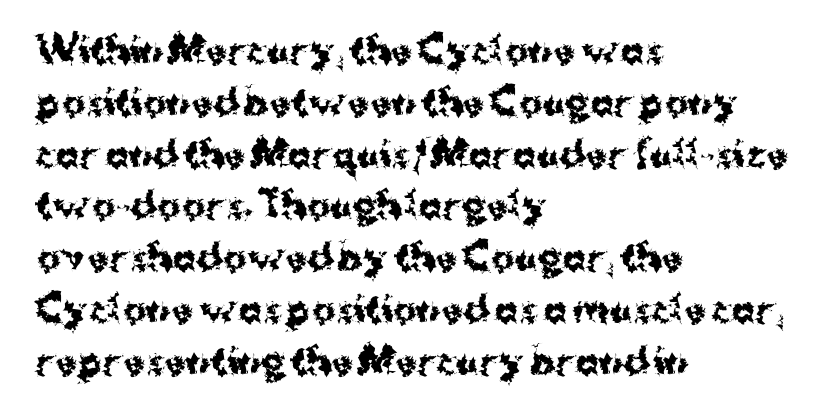
The image shows 35 px bold sans-serif type, upright; set left-aligned, normal line spacing (1.48x), normal letter spacing, not underlined; medium stroke contrast and a medium x-height.
